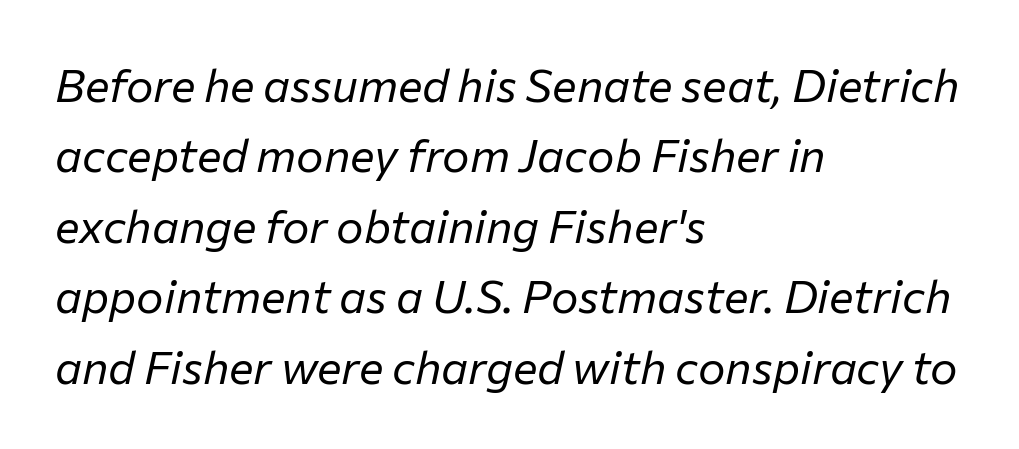
The image shows 46 px regular-weight type, italic (leaning right); set left-aligned, normal line spacing (1.53x), normal letter spacing, not underlined; low stroke contrast and a medium x-height.
